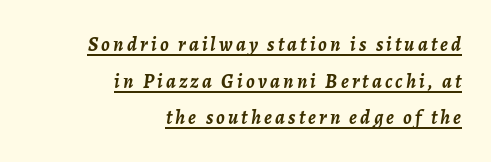
The image shows 20 px bold type, italic (leaning right); set right-aligned, line spacing 1.83x, underlined.
